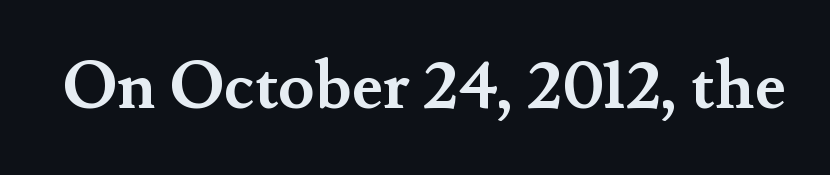
Q: Is the text bold? A: Yes.
Q: Is the text italic (slanted)? A: No, it is upright.
Q: Is the typeface a serif or a sans-serif typeface? A: Serif.
Q: Is the text underlined? A: No.
Q: Is the spacing between letters normal or unusually wide? A: Normal.
Q: Width (condensed, normal, or wide)? A: Normal.
Q: Stroke contrast? A: Medium.
Q: x-height? A: Small.
Q: Monospaced? A: No.
